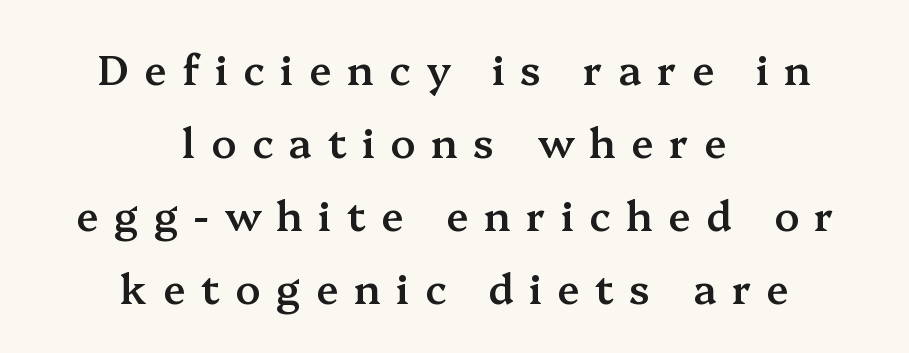
The image shows 41 px semibold serif type, upright; set centered, line spacing 1.78x, unusually wide letter spacing (+0.38 em), not underlined; medium stroke contrast and a medium x-height.
